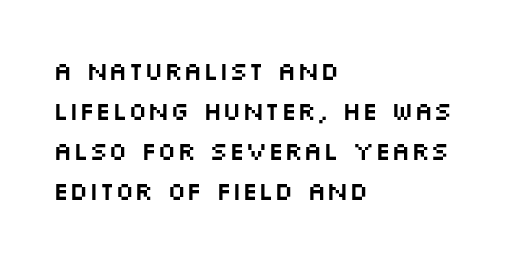
Descender tails drop into unmarked territory. Each word holds together tightly as a unit, with standard inter-letter gaps. Style check: upright. A student would call this left alignment; a typographer would say flush left, rag right. If you measured baseline to baseline, you'd find a middling distance.
